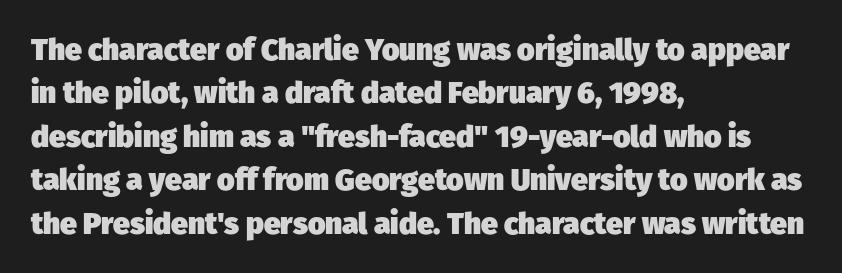
Q: Is the text bold? A: Yes.
Q: Is the typeface a serif or a sans-serif typeface? A: Sans-serif.
Q: Is the text underlined? A: No.
Q: How is the paragraph aligned? A: Left-aligned.
Q: Is the spacing between letters normal or unusually wide? A: Normal.
Q: Is the spacing between lines tight, normal or loose? A: Normal.
Q: Width (condensed, normal, or wide)? A: Normal.
Q: Stroke contrast? A: Low.
Q: x-height? A: Medium.
Q: Monospaced? A: No.
